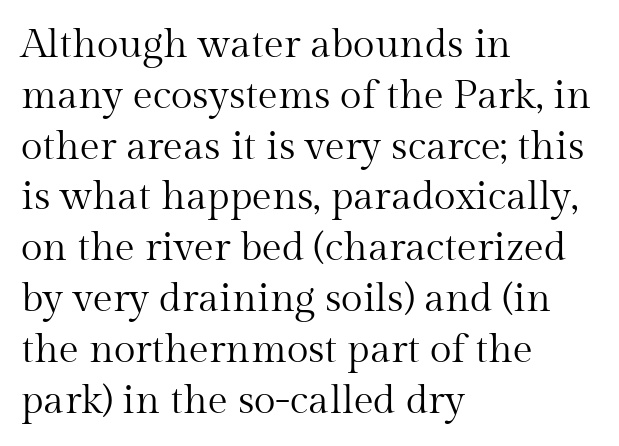
The designer left line spacing at the default. The designer went with a serif here, giving each stem small feet. Compared with a typical body face, this is equally light or lighter still. Reading down the block, your eye returns to a fixed left position each line. Quick note: underline off. The lettering stays uniformly vertical, giving the passage a roman look.
